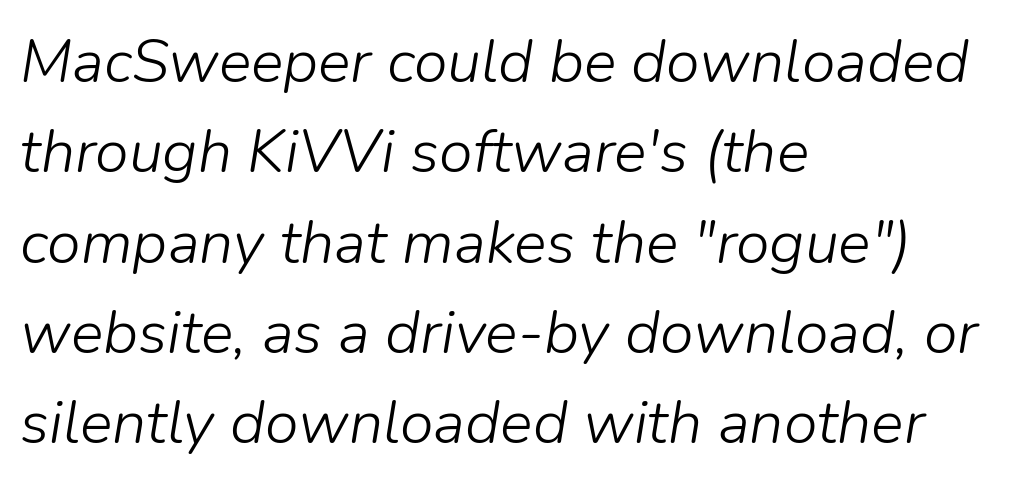
Q: Is the text bold? A: No.
Q: Is the text italic (slanted)? A: Yes, it leans right by about 9 degrees.
Q: Is the text underlined? A: No.
Q: How is the paragraph aligned? A: Left-aligned.
Q: Is the spacing between letters normal or unusually wide? A: Normal.
Q: Is the spacing between lines tight, normal or loose? A: Normal.
Q: Width (condensed, normal, or wide)? A: Normal.
Q: Stroke contrast? A: Low.
Q: x-height? A: Medium.
Q: Monospaced? A: No.
